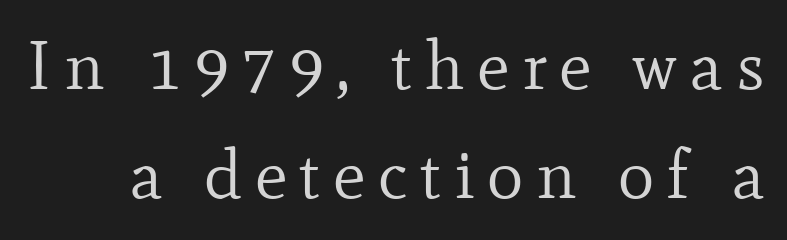
Q: Is the text bold? A: No.
Q: Is the text italic (slanted)? A: No, it is upright.
Q: Is the typeface a serif or a sans-serif typeface? A: Serif.
Q: Is the text underlined? A: No.
Q: Is the spacing between lines tight, normal or loose? A: Normal.
Q: Width (condensed, normal, or wide)? A: Normal.
Q: Stroke contrast? A: Low.
Q: x-height? A: Small.
Q: Monospaced? A: No.
